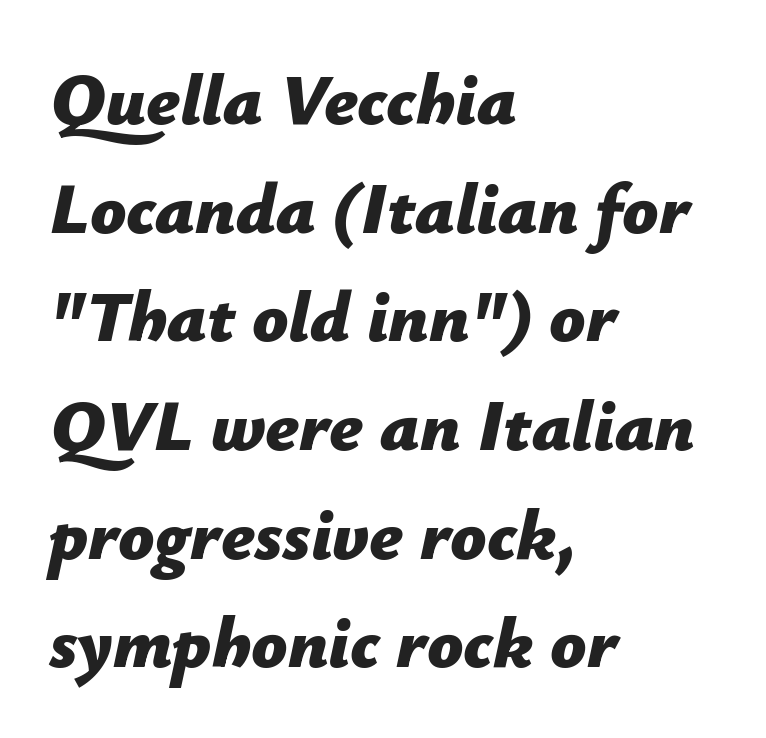
These lines were composed using italics. Tracking value appears to be zero — textbook default spacing. Underlining? Definitely not there. The sample has been set heavy, in full bold. A typesetter would call this leading conventional body-copy spacing. A typesetter would call this proportional, since set widths differ per character.
